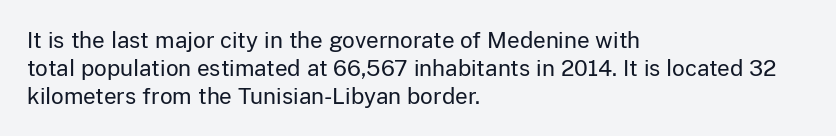
No extra ink here — the face is not bold. Students, observe: this is what conventionally led text looks like. Visually the block forms a straight wall on the left and a jagged coastline on the right. Clear beneath every line of the passage.
